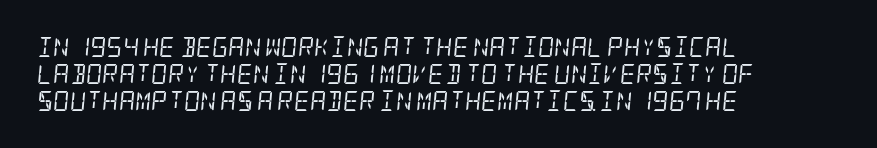
{"italic": "yes", "lean": "right", "slant_degrees": 5, "bold": "no", "underline": "no", "align": "left", "line_spacing": "normal", "line_spacing_ratio": 1.34, "letter_spacing": "normal", "letter_spacing_em": 0.0, "glyph_px": 20}
